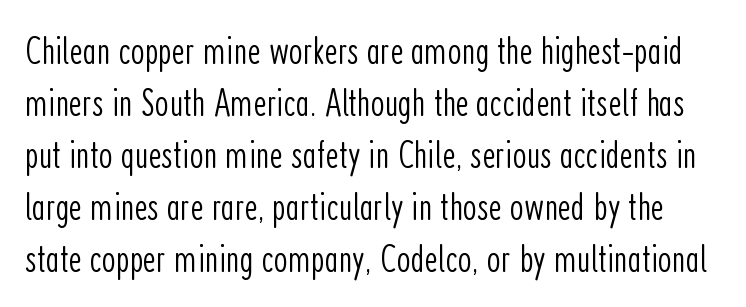
{"serif": "no", "italic": "no", "bold": "no", "weight": "light", "width": "condensed", "stroke_contrast": "low", "x_height": "medium", "monospaced": "no", "underline": "no", "line_spacing": "normal", "line_spacing_ratio": 1.3, "letter_spacing": "normal", "letter_spacing_em": 0.0, "glyph_px": 40}
